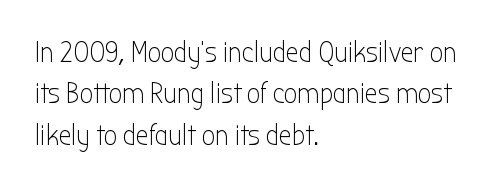
The image shows 29 px light, condensed sans-serif type, upright; set left-aligned, normal line spacing (1.43x), normal letter spacing, not underlined; low stroke contrast and a medium x-height.
